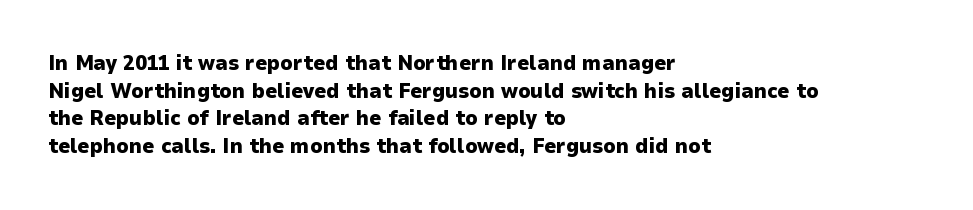
The image shows 21 px bold type, upright; set left-aligned, normal line spacing (1.32x), normal letter spacing, not underlined.
